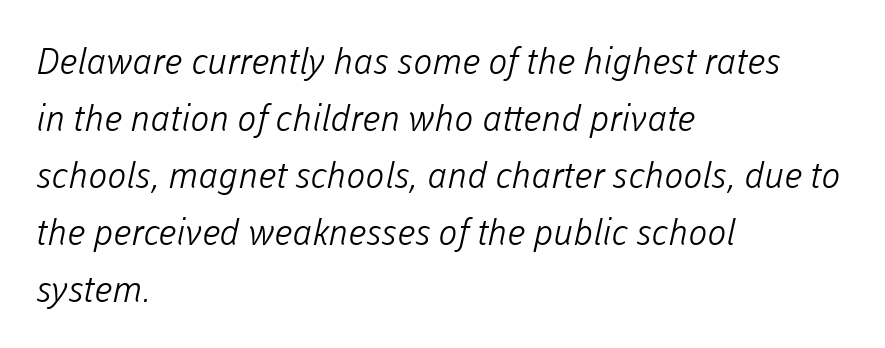
{"serif": "no", "bold": "no", "weight": "light", "width": "normal", "stroke_contrast": "low", "x_height": "medium", "monospaced": "no", "underline": "no", "align": "left", "line_spacing": "normal", "line_spacing_ratio": 1.58, "letter_spacing": "normal", "letter_spacing_em": 0.0, "glyph_px": 36}
